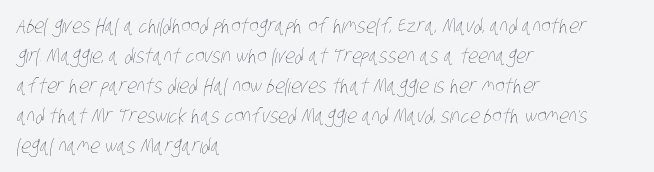
{"bold": "no", "underline": "no", "align": "left", "line_spacing": "normal", "line_spacing_ratio": 1.5, "letter_spacing": "normal", "letter_spacing_em": 0.0, "glyph_px": 20}
